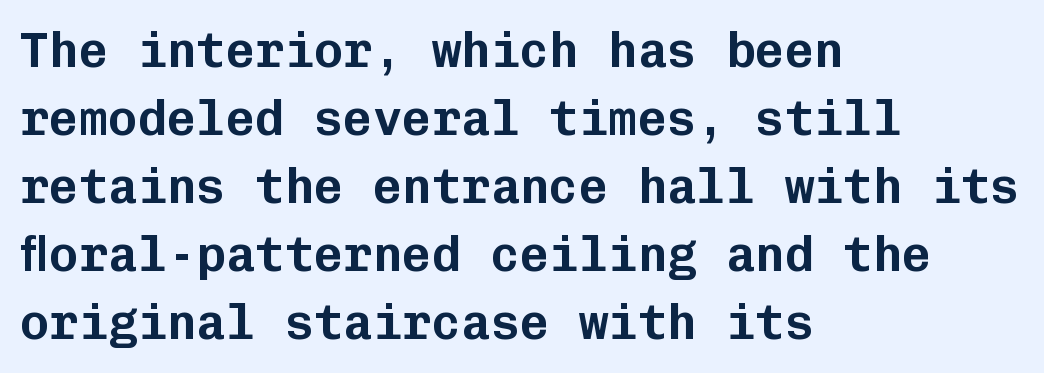
The image shows 49 px sans-serif type, upright, monospaced; set left-aligned, normal line spacing (1.39x), normal letter spacing, not underlined; low stroke contrast and a medium x-height.
